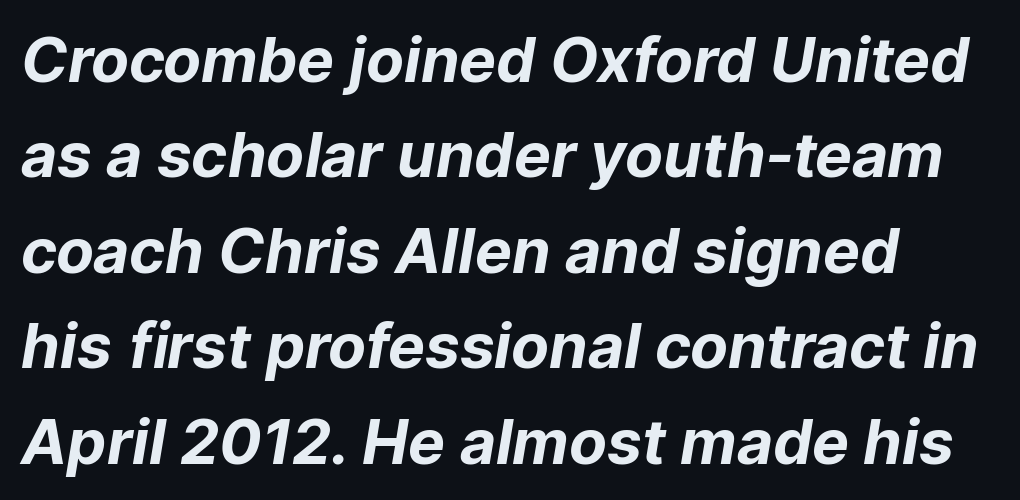
Q: Is the text bold? A: Yes.
Q: Is the typeface a serif or a sans-serif typeface? A: Sans-serif.
Q: Is the text underlined? A: No.
Q: How is the paragraph aligned? A: Left-aligned.
Q: Is the spacing between letters normal or unusually wide? A: Normal.
Q: Is the spacing between lines tight, normal or loose? A: Normal.
Q: Width (condensed, normal, or wide)? A: Normal.
Q: Stroke contrast? A: Low.
Q: x-height? A: Medium.
Q: Monospaced? A: No.
